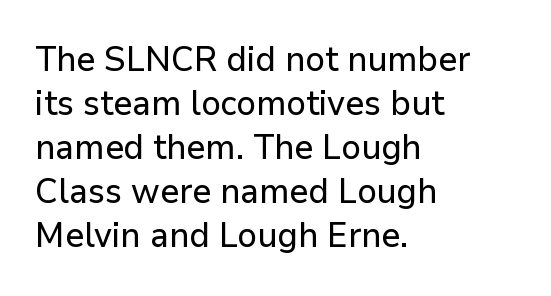
Q: Is the text italic (slanted)? A: No, it is upright.
Q: Is the typeface a serif or a sans-serif typeface? A: Sans-serif.
Q: Is the text underlined? A: No.
Q: How is the paragraph aligned? A: Left-aligned.
Q: Is the spacing between letters normal or unusually wide? A: Normal.
Q: Is the spacing between lines tight, normal or loose? A: Normal.
Q: Width (condensed, normal, or wide)? A: Normal.
Q: Stroke contrast? A: Low.
Q: x-height? A: Medium.
Q: Monospaced? A: No.
